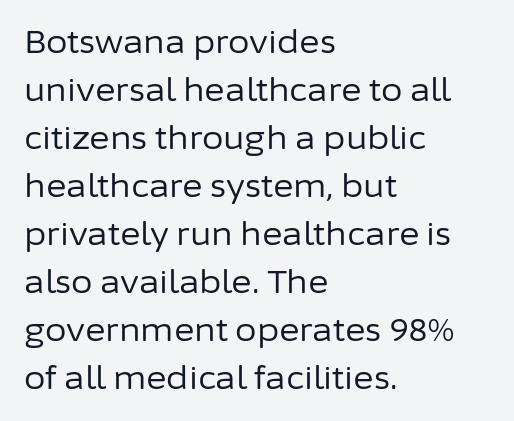
Q: Is the text bold? A: No.
Q: Is the text italic (slanted)? A: No, it is upright.
Q: Is the typeface a serif or a sans-serif typeface? A: Sans-serif.
Q: Is the text underlined? A: No.
Q: How is the paragraph aligned? A: Left-aligned.
Q: Is the spacing between letters normal or unusually wide? A: Normal.
Q: Is the spacing between lines tight, normal or loose? A: Normal.
Q: Width (condensed, normal, or wide)? A: Normal.
Q: Stroke contrast? A: Low.
Q: x-height? A: Medium.
Q: Monospaced? A: No.
